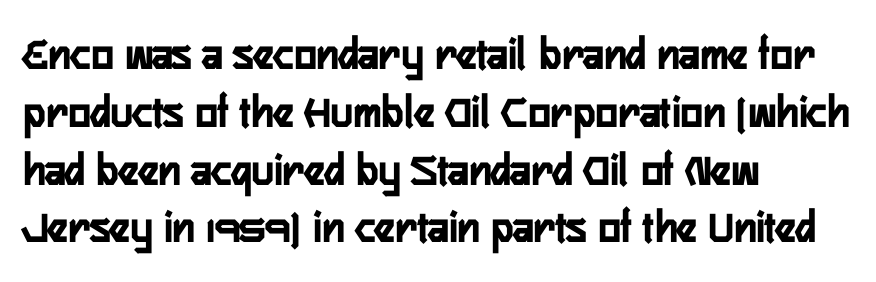
Grotesque or geometric, the face here clearly has no serifs. The passage shown is typed in a proportional face where columns would drift. Underline: absent. Each line starts at the same left margin while the right side varies.
